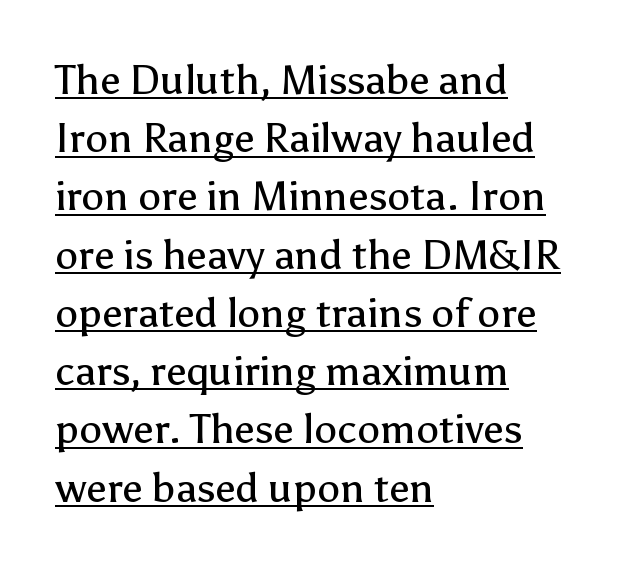
{"serif": "no", "italic": "no", "bold": "no", "weight": "regular", "width": "normal", "stroke_contrast": "low", "x_height": "medium", "monospaced": "no", "underline": "yes", "align": "left", "line_spacing": "normal", "line_spacing_ratio": 1.42, "letter_spacing": "normal", "letter_spacing_em": 0.0, "glyph_px": 41}
